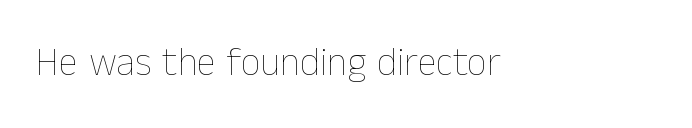
Horizontal alignment here is leftward, the default for most running prose. Think of a printed novel: that variable character pitch is what you see here. Does extra space separate the letters? No, they use regular spacing. The zone under the glyphs is completely vacant. Designer's note — italics off, roman on.
